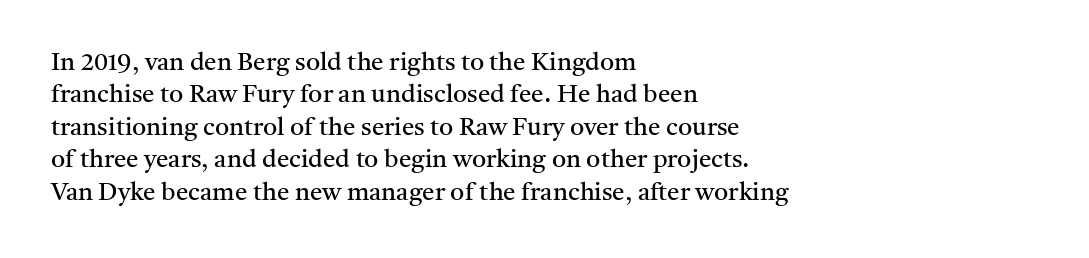
The image shows 25 px text type, upright; set left-aligned, normal line spacing (1.3x), normal letter spacing, not underlined.
